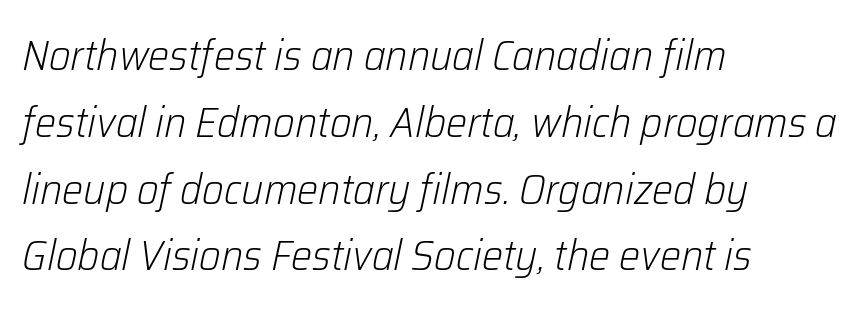
The image shows 42 px light type, italic (leaning right); set left-aligned, normal line spacing (1.59x), normal letter spacing, not underlined; low stroke contrast and a medium x-height.
